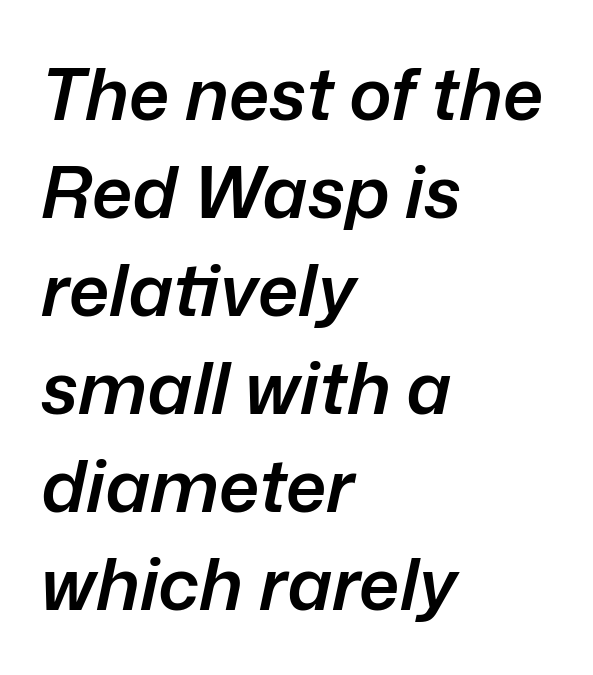
The image shows 72 px semibold type, italic (leaning right); set left-aligned, normal line spacing (1.36x), normal letter spacing, not underlined; low stroke contrast and a medium x-height.
